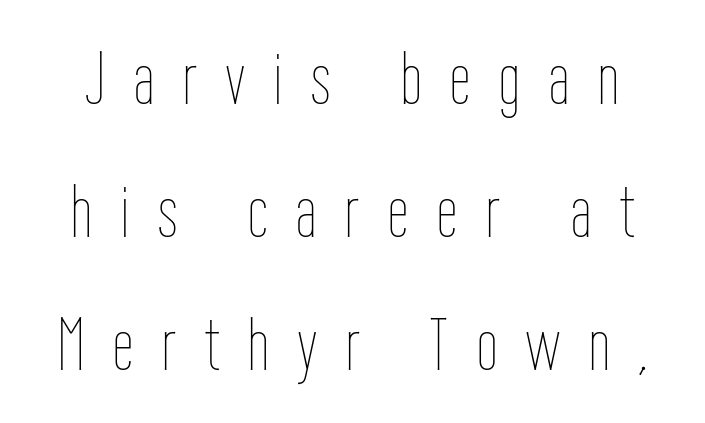
Looks like regular typesetting: each glyph gets only the width it needs. Vertical strokes here are truly vertical. Descenders are the only things crossing below the line. The passage shown is not bold in any degree. Short note: letters widely spaced.
